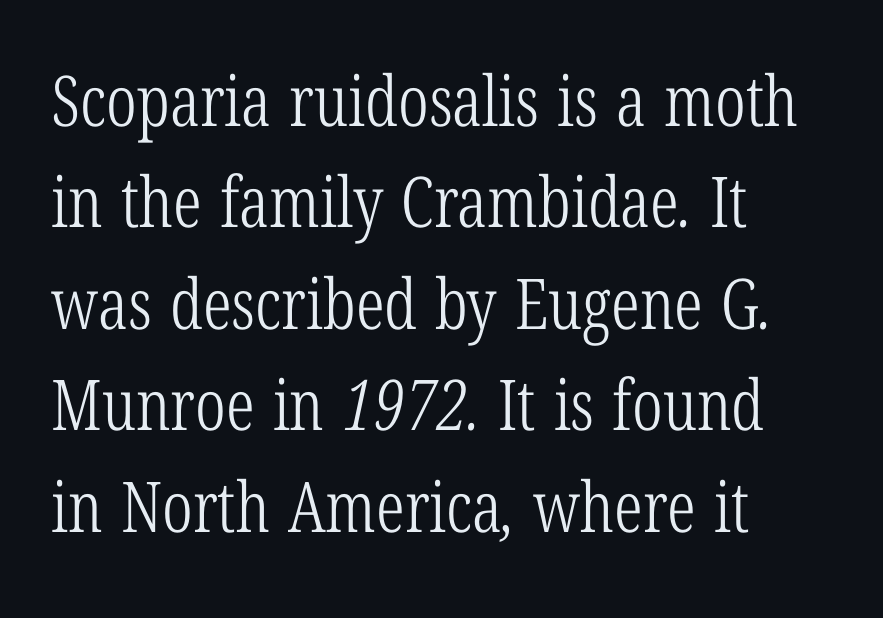
Q: Is the text bold? A: No.
Q: Is the typeface a serif or a sans-serif typeface? A: Serif.
Q: Is the text underlined? A: No.
Q: How is the paragraph aligned? A: Left-aligned.
Q: Is the spacing between letters normal or unusually wide? A: Normal.
Q: Is the spacing between lines tight, normal or loose? A: Normal.
Q: Width (condensed, normal, or wide)? A: Condensed.
Q: Stroke contrast? A: Low.
Q: x-height? A: Medium.
Q: Monospaced? A: No.
